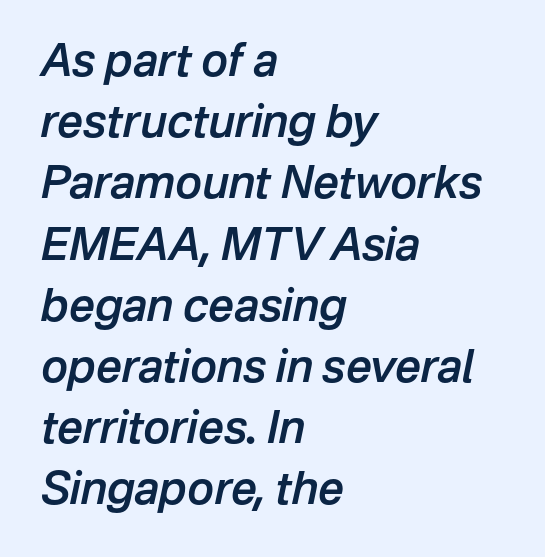
{"italic": "yes", "lean": "right", "slant_degrees": 12, "bold": "semi", "weight": "semibold", "width": "normal", "stroke_contrast": "low", "x_height": "medium", "monospaced": "no", "underline": "no", "align": "left", "line_spacing": "normal", "line_spacing_ratio": 1.36, "letter_spacing": "normal", "letter_spacing_em": 0.0, "glyph_px": 45}
